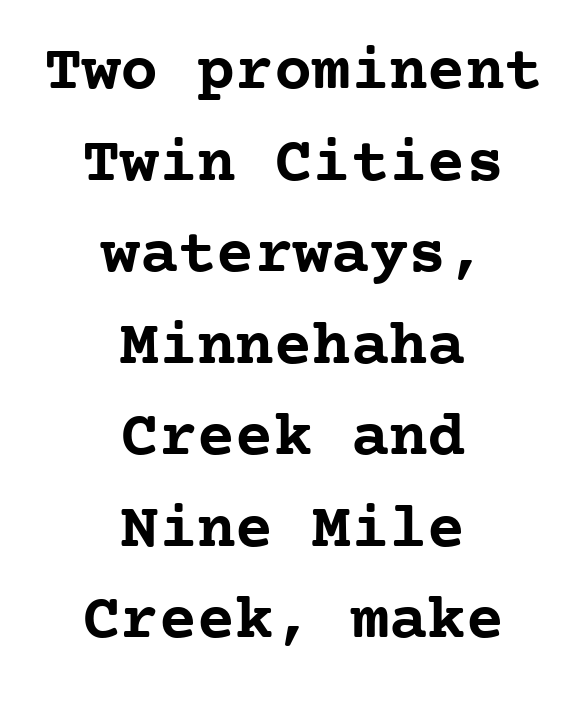
Heavy, bold letterforms. Letterform terminals end in serifs throughout the passage. Letter spacing: default. The designer left line spacing at the default. Nobody drew a line under any word here. The paragraph has two soft edges and a firm central axis.
